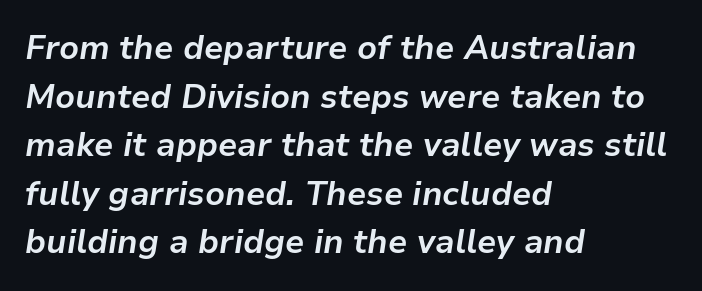
Each row of text sits above clean, open space. Would a proofreader flag this as italicized? Yes. The passage shown is emphatically bold. Each letter keeps its own natural width here, so spacing adapts to shape. Honestly, the letter spacing is just normal — you wouldn't notice it.
